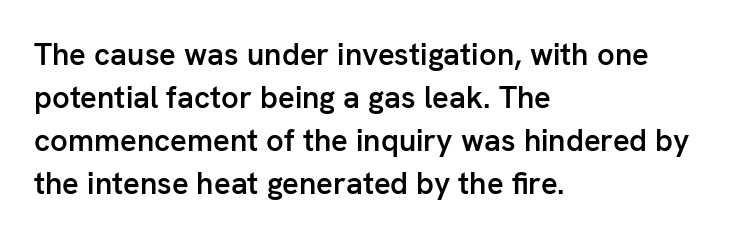
{"serif": "no", "italic": "no", "bold": "semi", "weight": "semibold", "width": "normal", "stroke_contrast": "low", "x_height": "medium", "monospaced": "no", "underline": "no", "align": "left", "line_spacing": "normal", "line_spacing_ratio": 1.39, "letter_spacing": "normal", "letter_spacing_em": 0.0, "glyph_px": 31}
